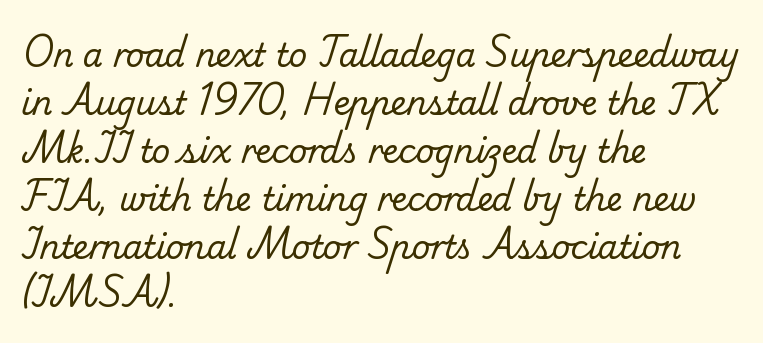
The image shows 32 px regular-weight serif type; set left-aligned, normal line spacing (1.5x), normal letter spacing, not underlined; low stroke contrast and a small x-height.
